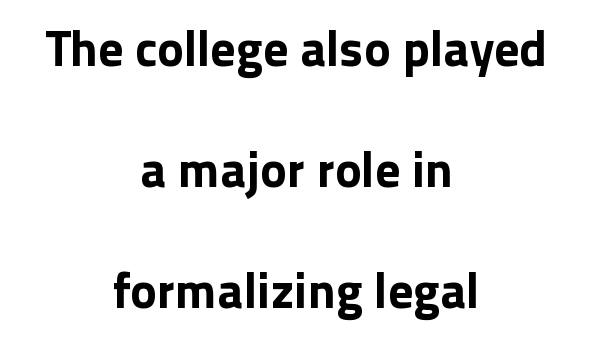
The type sits square on the baseline with zero lean. Centered paragraph, ragged on both sides. These lines are composed in type without serifs. Summary of weight: heavy, a full bold. Only glyphs here, with clear space below each row.
